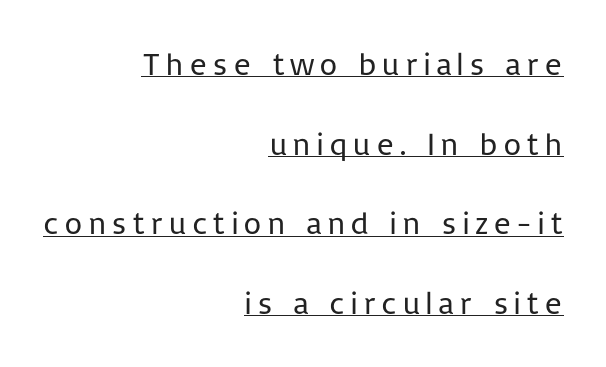
The image shows 32 px regular-weight sans-serif type, upright; set right-aligned, loose line spacing (2.49x), underlined; low stroke contrast and a medium x-height.
